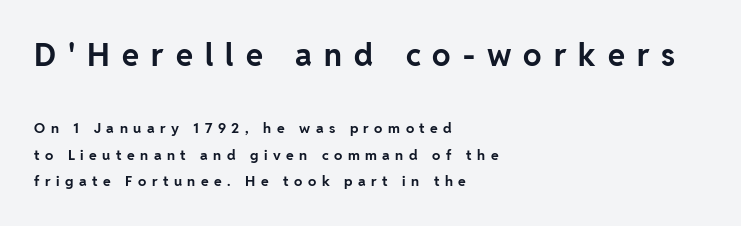
Q: Is the text bold? A: Yes.
Q: Is the text italic (slanted)? A: No, it is upright.
Q: Is the typeface a serif or a sans-serif typeface? A: Sans-serif.
Q: Is the text underlined? A: No.
Q: How is the paragraph aligned? A: Left-aligned.
Q: Is the spacing between letters normal or unusually wide? A: Unusually wide.
Q: Is the spacing between lines tight, normal or loose? A: Loose.
Q: Which block of text is set in a larger size, the first (top) or the second (bottom)? A: The first (top) one.
Q: Width (condensed, normal, or wide)? A: Normal.
Q: Stroke contrast? A: Low.
Q: x-height? A: Medium.
Q: Monospaced? A: No.
